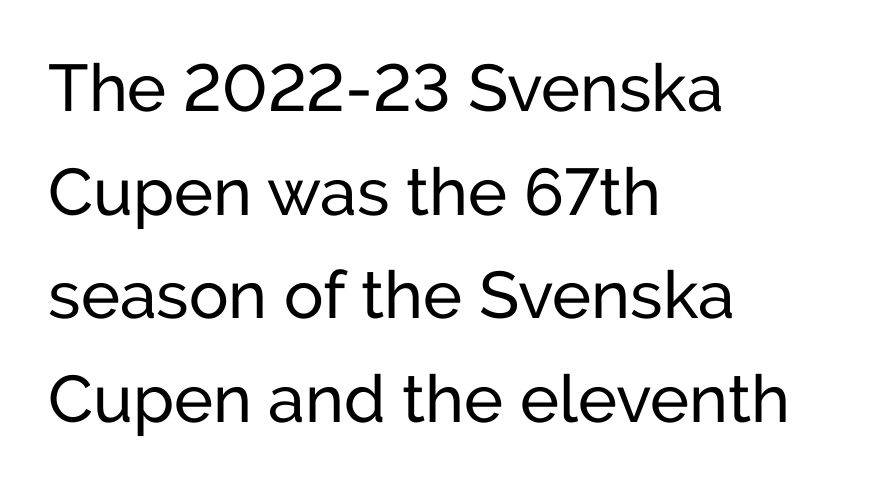
Q: Is the text bold? A: No.
Q: Is the text italic (slanted)? A: No, it is upright.
Q: Is the typeface a serif or a sans-serif typeface? A: Sans-serif.
Q: Is the text underlined? A: No.
Q: How is the paragraph aligned? A: Left-aligned.
Q: Is the spacing between letters normal or unusually wide? A: Normal.
Q: Is the spacing between lines tight, normal or loose? A: Normal.
Q: Width (condensed, normal, or wide)? A: Normal.
Q: Stroke contrast? A: Low.
Q: x-height? A: Medium.
Q: Monospaced? A: No.
